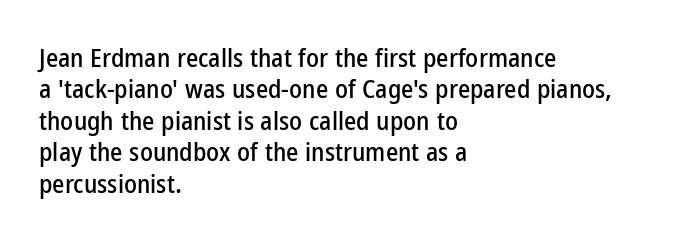
{"italic": "no", "underline": "no", "align": "left", "line_spacing_ratio": 1.21, "letter_spacing": "normal", "letter_spacing_em": 0.0, "glyph_px": 26}
